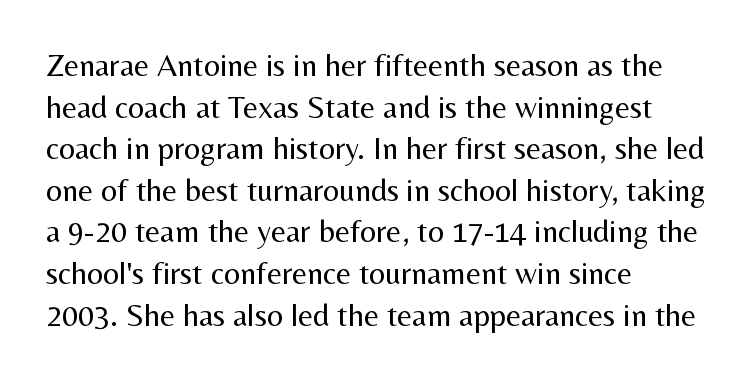
Q: Is the text bold? A: No.
Q: Is the text italic (slanted)? A: No, it is upright.
Q: Is the typeface a serif or a sans-serif typeface? A: Sans-serif.
Q: Is the text underlined? A: No.
Q: How is the paragraph aligned? A: Left-aligned.
Q: Is the spacing between letters normal or unusually wide? A: Normal.
Q: Is the spacing between lines tight, normal or loose? A: Normal.
Q: Width (condensed, normal, or wide)? A: Normal.
Q: Stroke contrast? A: Medium.
Q: x-height? A: Medium.
Q: Monospaced? A: No.
